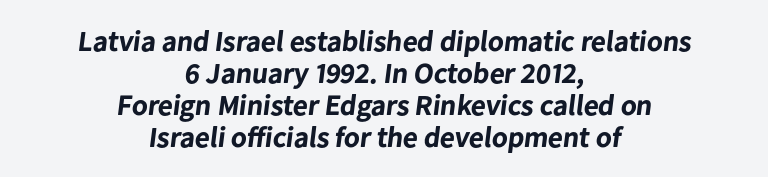
{"serif": "no", "bold": "yes", "weight": "bold", "width": "normal", "stroke_contrast": "low", "x_height": "medium", "monospaced": "no", "underline": "no", "align": "center", "line_spacing": "tight", "line_spacing_ratio": 1.1, "letter_spacing": "normal", "letter_spacing_em": 0.0, "glyph_px": 29}
